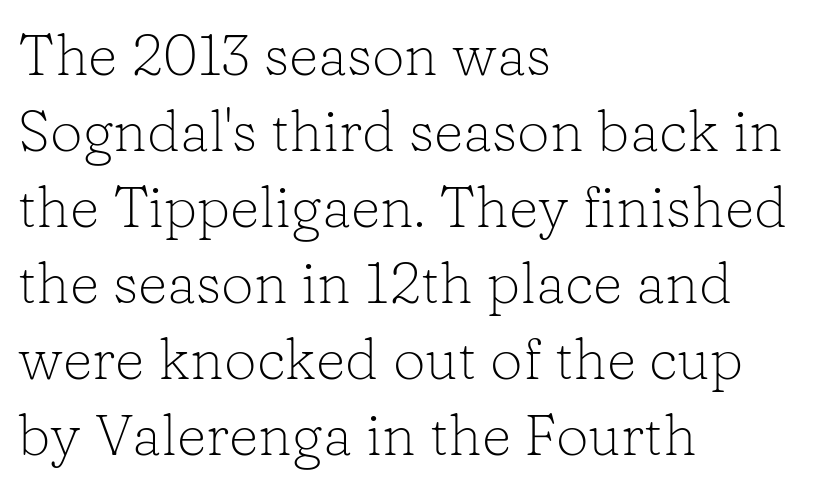
Q: Is the text bold? A: No.
Q: Is the text italic (slanted)? A: No, it is upright.
Q: Is the typeface a serif or a sans-serif typeface? A: Serif.
Q: Is the text underlined? A: No.
Q: How is the paragraph aligned? A: Left-aligned.
Q: Is the spacing between letters normal or unusually wide? A: Normal.
Q: Is the spacing between lines tight, normal or loose? A: Normal.
Q: Width (condensed, normal, or wide)? A: Normal.
Q: Stroke contrast? A: Low.
Q: x-height? A: Medium.
Q: Monospaced? A: No.
